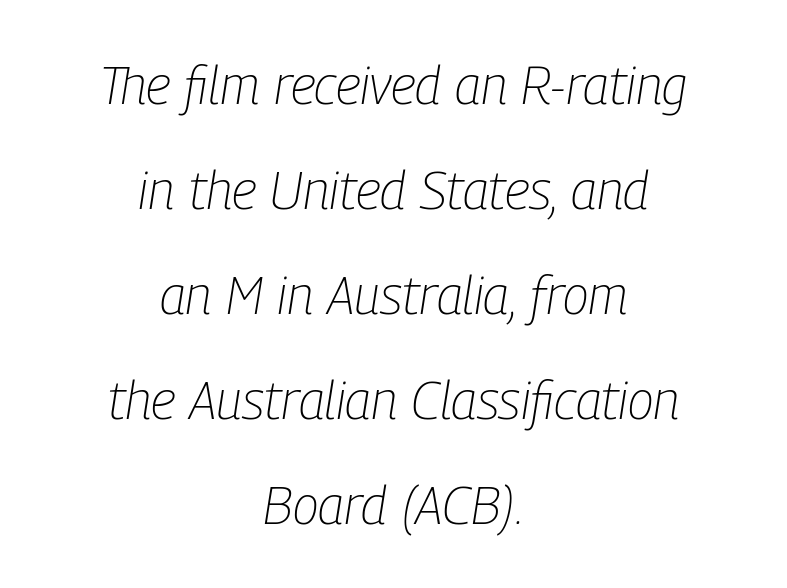
The image shows 53 px light, condensed type, italic (leaning right); set centered, loose line spacing (1.98x), normal letter spacing, not underlined; low stroke contrast and a medium x-height.
